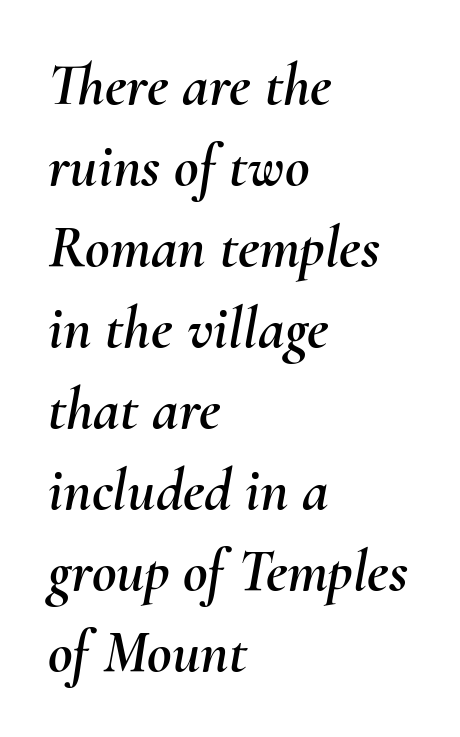
The image shows 60 px text type, italic (leaning right); set left-aligned, normal line spacing (1.35x), normal letter spacing, not underlined; medium stroke contrast and a small x-height.
